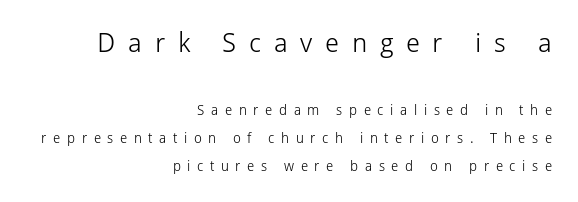
The image shows 27 px text type, upright; set right-aligned, loose line spacing (2.01x), unusually wide letter spacing (+0.47 em), not underlined; the first (top) block is 1.93x larger.
